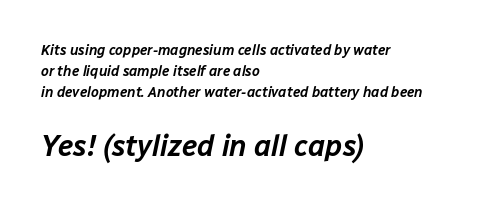
{"italic": "yes", "lean": "right", "slant_degrees": 12, "width": "normal", "stroke_contrast": "low", "x_height": "medium", "monospaced": "no", "underline": "no", "align": "left", "line_spacing": "normal", "line_spacing_ratio": 1.51, "letter_spacing": "normal", "letter_spacing_em": 0.0, "larger_block": "second", "size_ratio": 2.07, "glyph_px": 29}
